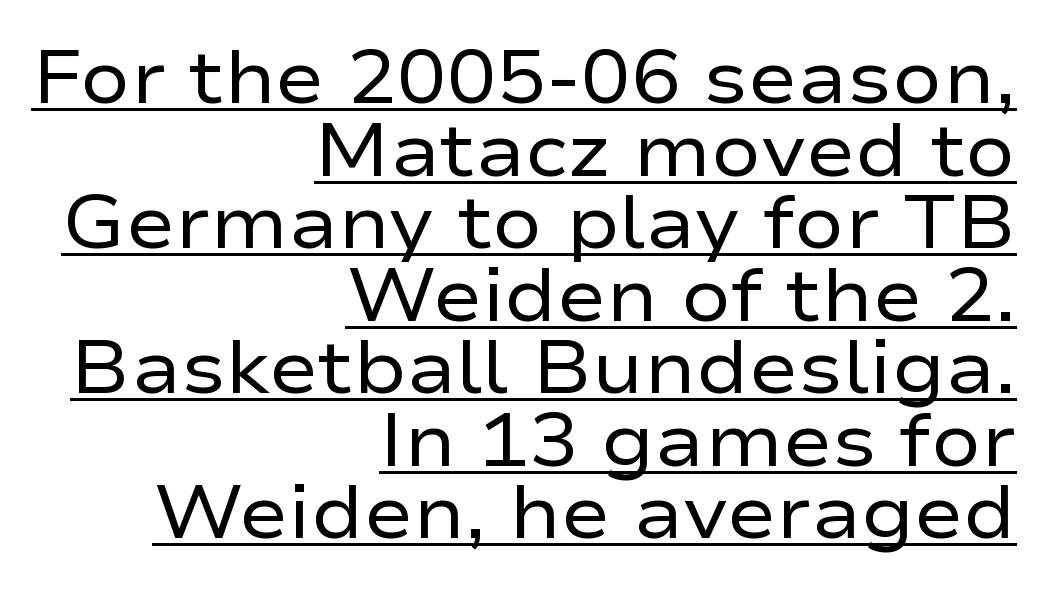
The image shows 74 px regular-weight, wide sans-serif type, upright; set right-aligned, tight line spacing (0.98x), normal letter spacing, underlined; low stroke contrast and a medium x-height.
